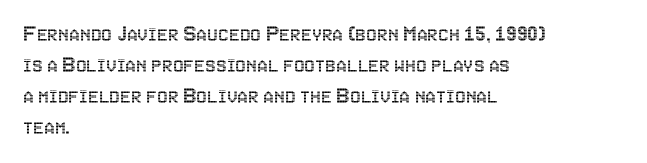
The image shows 24 px text type, upright; set left-aligned, normal line spacing (1.29x), normal letter spacing, not underlined.
